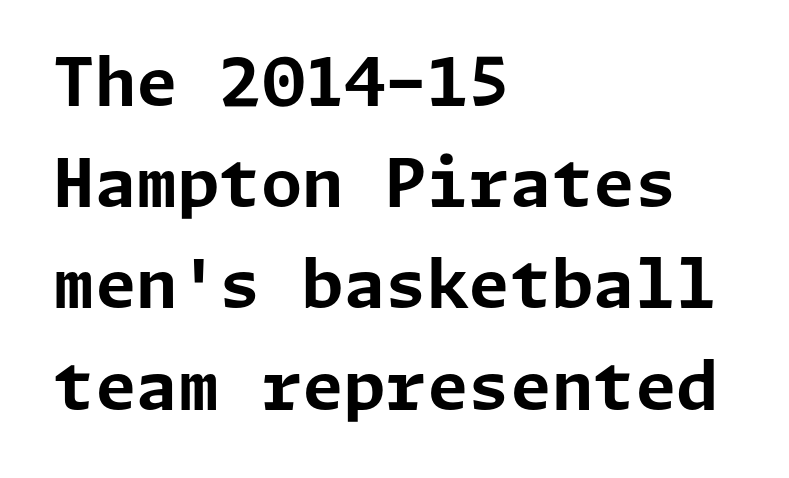
{"serif": "no", "italic": "no", "bold": "yes", "weight": "bold", "width": "normal", "stroke_contrast": "low", "x_height": "medium", "underline": "no", "align": "left", "line_spacing": "normal", "line_spacing_ratio": 1.51, "letter_spacing": "normal", "letter_spacing_em": 0.0, "glyph_px": 67}
